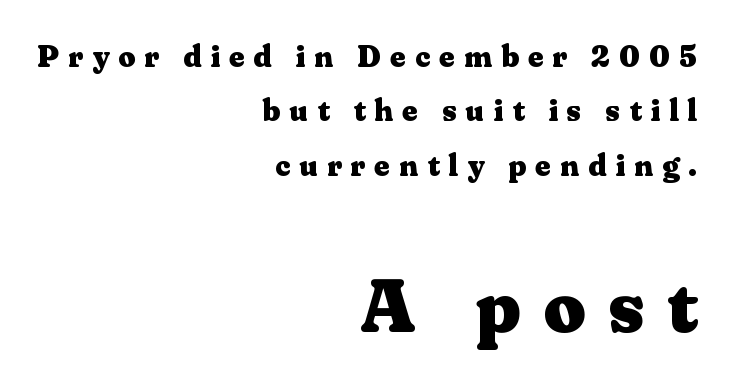
Q: Is the text bold? A: Yes.
Q: Is the text italic (slanted)? A: No, it is upright.
Q: Is the typeface a serif or a sans-serif typeface? A: Serif.
Q: Is the text underlined? A: No.
Q: How is the paragraph aligned? A: Right-aligned.
Q: Is the spacing between letters normal or unusually wide? A: Unusually wide.
Q: Which block of text is set in a larger size, the first (top) or the second (bottom)? A: The second (bottom) one.
Q: Width (condensed, normal, or wide)? A: Wide.
Q: Stroke contrast? A: Medium.
Q: x-height? A: Medium.
Q: Monospaced? A: No.
